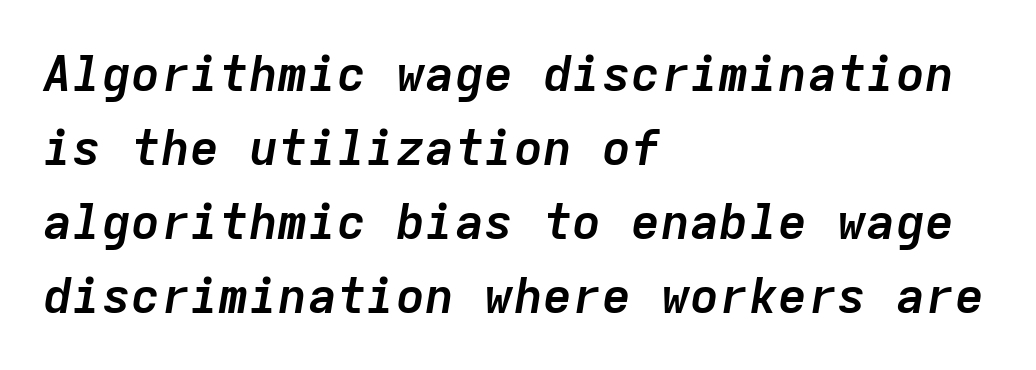
The image shows 49 px semibold type, italic (leaning right), monospaced; set left-aligned, normal line spacing (1.51x), normal letter spacing, not underlined; low stroke contrast and a medium x-height.
